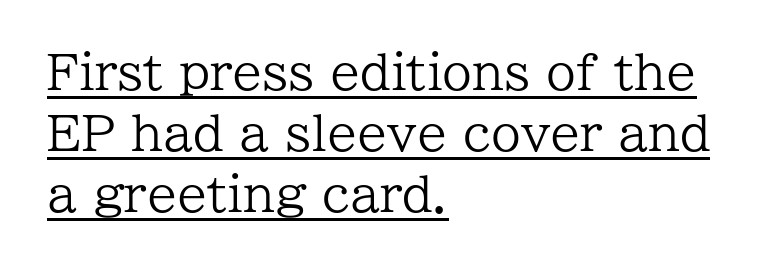
The image shows 48 px regular-weight serif type, upright; set left-aligned, normal line spacing (1.27x), normal letter spacing, underlined; low stroke contrast and a medium x-height.
